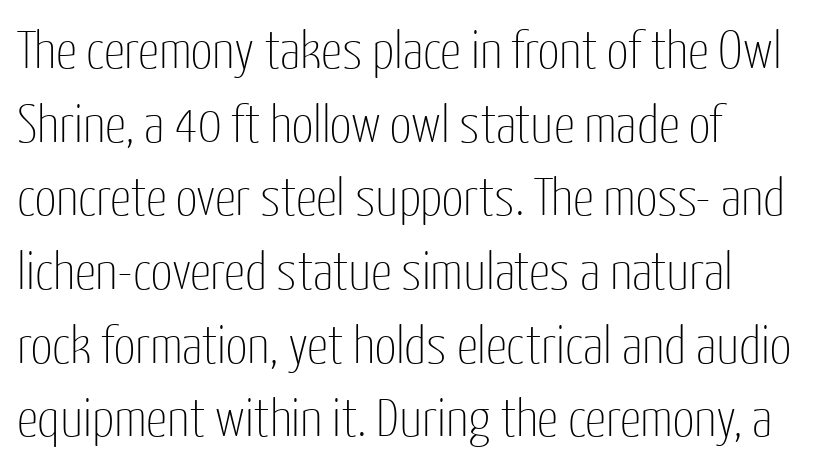
Honestly, there is no underline to notice here at all. Typographically, this falls in the sans-serif category. Leftover space on each line is placed entirely after the last word. A typesetter would call this leading conventional body-copy spacing. The line texture is even and compact thanks to regular tracking.
